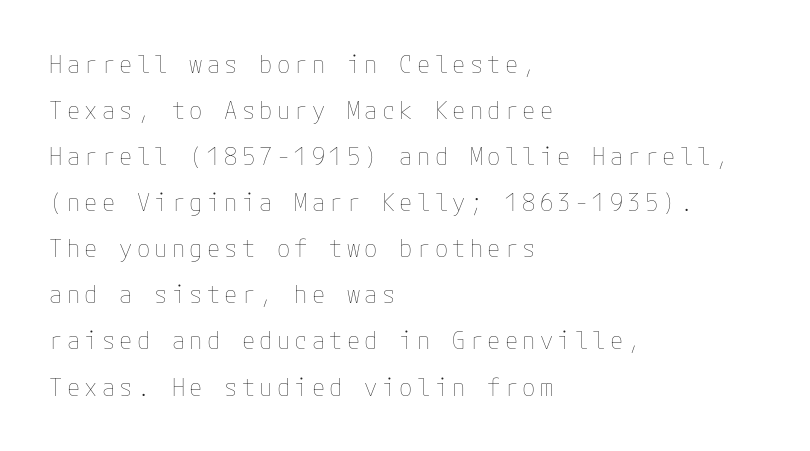
Q: Is the text bold? A: No.
Q: Is the text italic (slanted)? A: No, it is upright.
Q: Is the text underlined? A: No.
Q: How is the paragraph aligned? A: Left-aligned.
Q: Is the spacing between lines tight, normal or loose? A: Loose.
